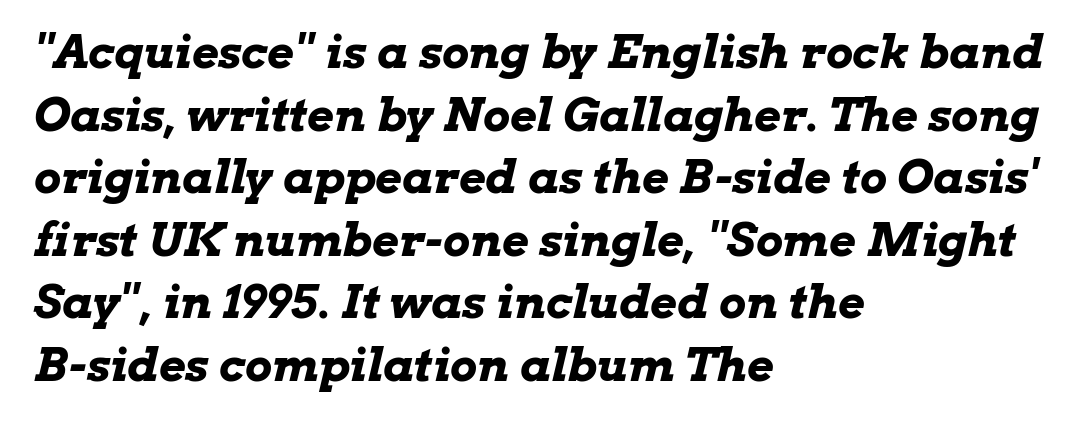
Short note: letters normally spaced. Each glyph is drawn with heavy, bold strokes. Rule under the text: the space is simply empty. Observe the lean: these are italic letterforms.
